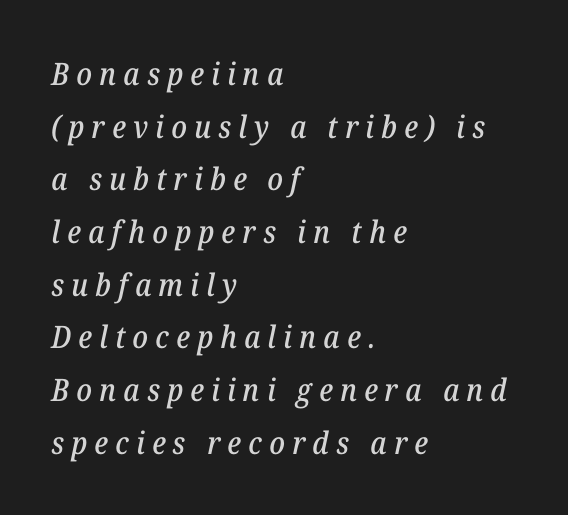
Q: Is the text italic (slanted)? A: Yes, it leans right by about 12 degrees.
Q: Is the typeface a serif or a sans-serif typeface? A: Serif.
Q: Is the text underlined? A: No.
Q: How is the paragraph aligned? A: Left-aligned.
Q: Is the spacing between letters normal or unusually wide? A: Unusually wide.
Q: Is the spacing between lines tight, normal or loose? A: Normal.
Q: Width (condensed, normal, or wide)? A: Normal.
Q: Stroke contrast? A: Low.
Q: x-height? A: Medium.
Q: Monospaced? A: No.
